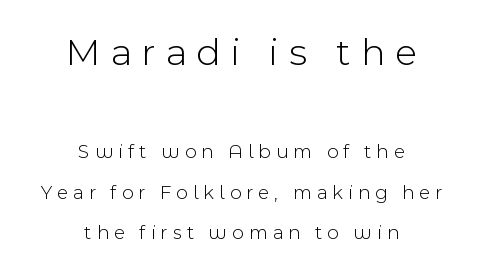
{"serif": "no", "italic": "no", "bold": "no", "weight": "light", "width": "normal", "x_height": "medium", "monospaced": "no", "underline": "no", "align": "center", "line_spacing": "loose", "line_spacing_ratio": 2.01, "letter_spacing": "wide", "letter_spacing_em": 0.26, "larger_block": "first", "size_ratio": 2.0, "glyph_px": 40}
